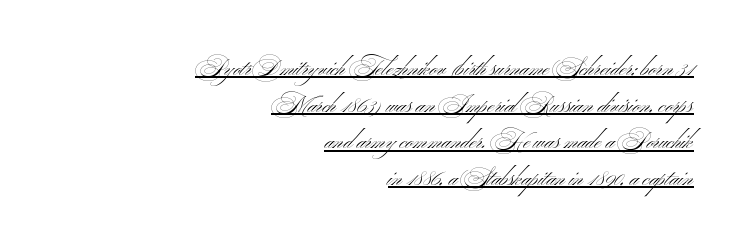
{"bold": "no", "underline": "yes", "align": "right", "line_spacing": "normal", "line_spacing_ratio": 1.59, "letter_spacing": "normal", "letter_spacing_em": 0.0, "glyph_px": 23}
